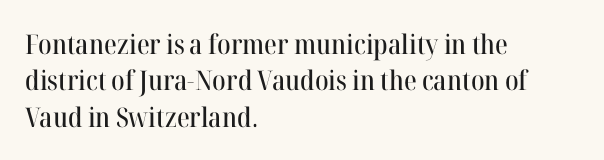
Tracking value appears to be zero — textbook default spacing. The type sits square on the baseline with zero lean. A clean baseline with only descenders dipping below it. Is the block centered? No — it sits flush against the left margin. Notice how descenders clear the ascenders below comfortably — that's standard leading.
